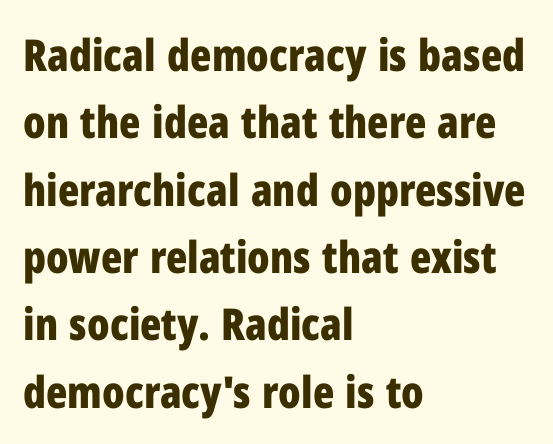
Q: Is the text bold? A: Yes.
Q: Is the text italic (slanted)? A: No, it is upright.
Q: Is the typeface a serif or a sans-serif typeface? A: Sans-serif.
Q: Is the text underlined? A: No.
Q: How is the paragraph aligned? A: Left-aligned.
Q: Is the spacing between letters normal or unusually wide? A: Normal.
Q: Is the spacing between lines tight, normal or loose? A: Normal.
Q: Width (condensed, normal, or wide)? A: Condensed.
Q: Stroke contrast? A: Low.
Q: x-height? A: Medium.
Q: Monospaced? A: No.
